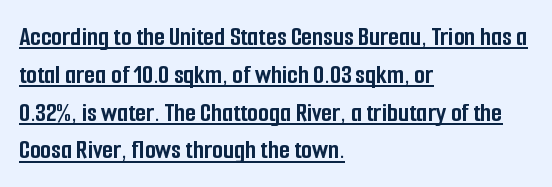
Leftover space on each line is placed entirely after the last word. Is there any slant? The stems are plumb. A typesetter would call this zero additional tracking. This block has exactly the height ordinary leading produces.
